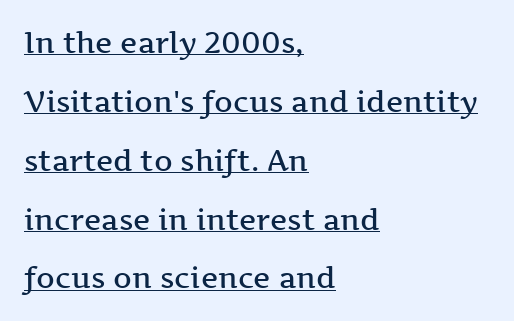
The image shows 29 px semibold, wide serif type, upright; set left-aligned, loose line spacing (2.03x), normal letter spacing, underlined; medium stroke contrast and a medium x-height.
